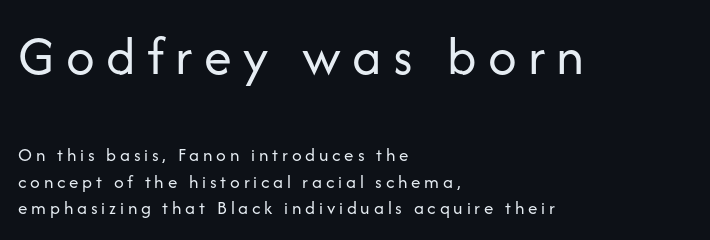
{"serif": "no", "italic": "no", "bold": "no", "weight": "regular", "width": "normal", "stroke_contrast": "low", "x_height": "medium", "monospaced": "no", "underline": "no", "align": "left", "line_spacing": "normal", "line_spacing_ratio": 1.41, "letter_spacing": "wide", "letter_spacing_em": 0.2, "larger_block": "first", "size_ratio": 2.95, "glyph_px": 56}
